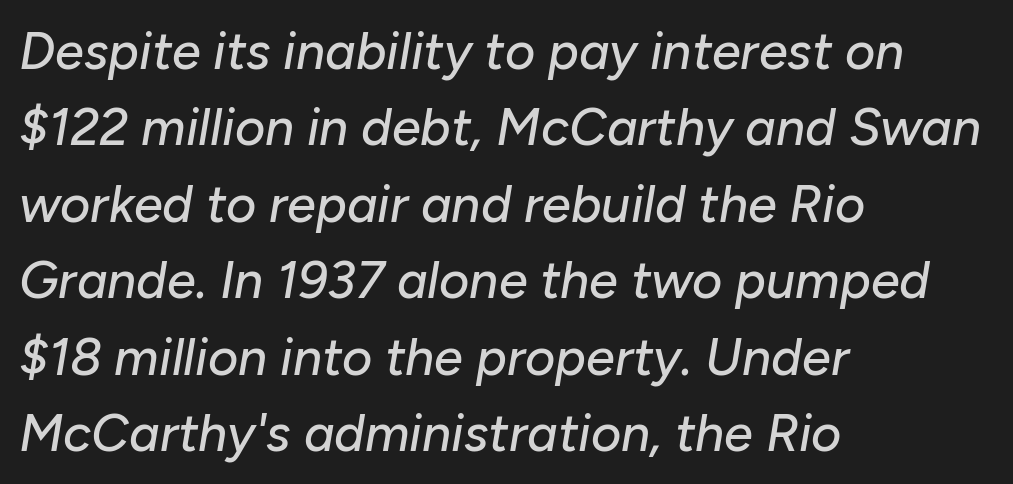
{"italic": "yes", "lean": "right", "slant_degrees": 10, "width": "normal", "stroke_contrast": "low", "x_height": "medium", "monospaced": "no", "underline": "no", "align": "left", "line_spacing": "normal", "line_spacing_ratio": 1.47, "letter_spacing": "normal", "letter_spacing_em": 0.0, "glyph_px": 52}
